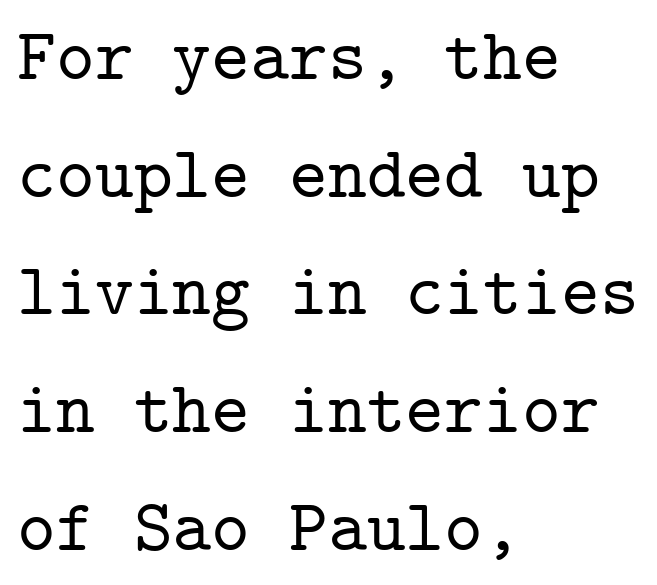
The block of text has a typical density, with ordinary space between rows. Lines of text with bare space underneath. Tracking value appears to be zero — textbook default spacing. Posture: upright roman. Font category for this specimen: serif. Line beginnings align vertically; line endings do not.
